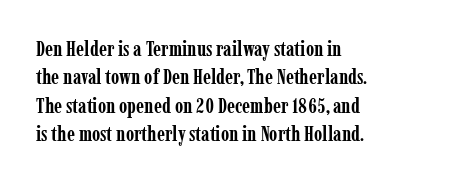
The image shows 21 px bold type, upright; set left-aligned, normal line spacing (1.35x), normal letter spacing, not underlined.
